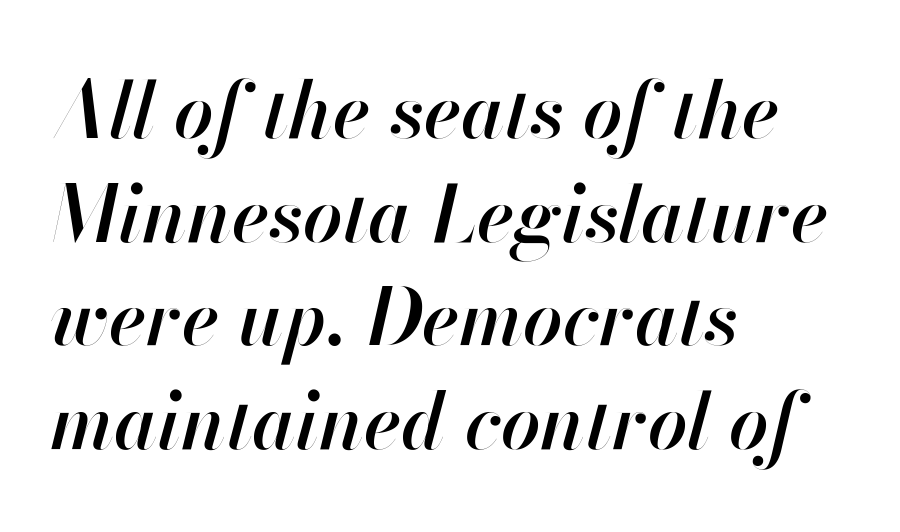
{"italic": "yes", "lean": "right", "slant_degrees": 13, "bold": "semi", "weight": "semibold", "width": "normal", "stroke_contrast": "high", "x_height": "small", "monospaced": "no", "underline": "no", "align": "left", "line_spacing": "normal", "line_spacing_ratio": 1.33, "letter_spacing": "normal", "letter_spacing_em": 0.0, "glyph_px": 78}
